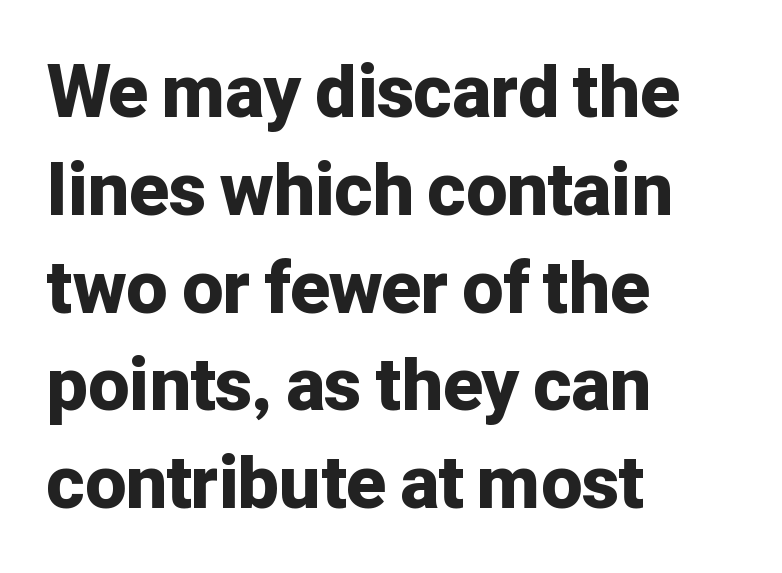
{"serif": "no", "italic": "no", "bold": "yes", "weight": "bold", "width": "normal", "stroke_contrast": "low", "x_height": "medium", "monospaced": "no", "underline": "no", "align": "left", "line_spacing": "normal", "line_spacing_ratio": 1.34, "letter_spacing": "normal", "letter_spacing_em": 0.0, "glyph_px": 73}
